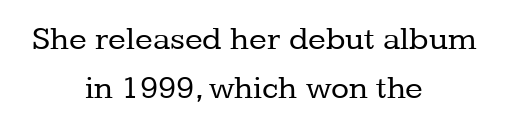
In terms of posture, this sample is upright. Check under the words: just untouched page. Casual observation: everything's sitting right in the middle. Students, observe: this is what conventionally led text looks like.
